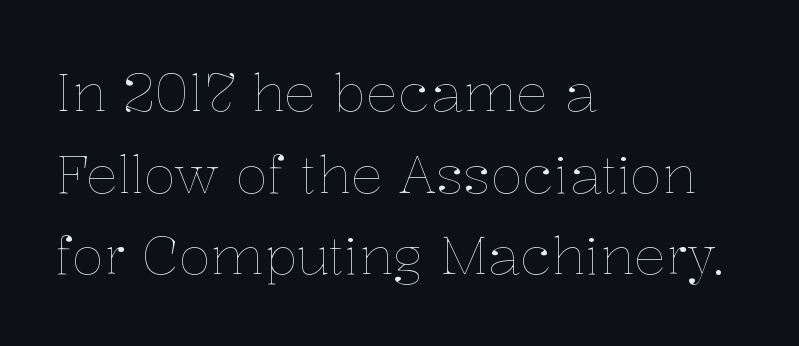
{"italic": "no", "bold": "no", "weight": "thin", "width": "normal", "stroke_contrast": "low", "x_height": "medium", "monospaced": "no", "underline": "no", "align": "left", "line_spacing": "normal", "line_spacing_ratio": 1.54, "letter_spacing": "normal", "letter_spacing_em": 0.0, "glyph_px": 53}
